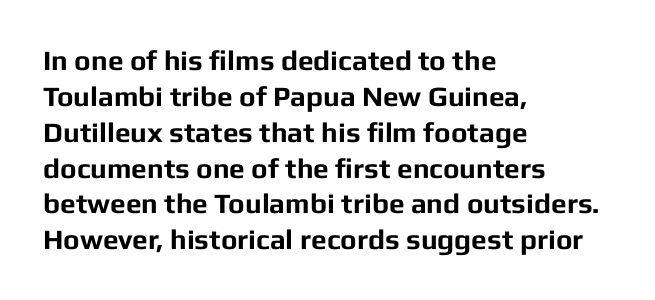
The image shows 28 px bold sans-serif type, upright; set left-aligned, normal line spacing (1.28x), normal letter spacing, not underlined; low stroke contrast and a medium x-height.
